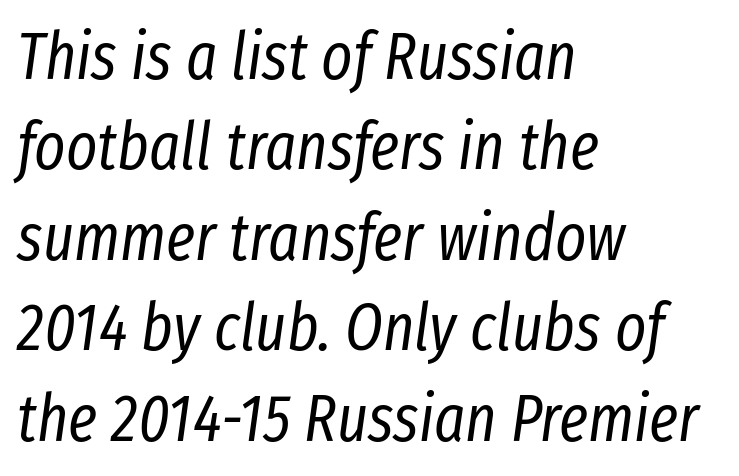
The image shows 66 px regular-weight, condensed type, italic (leaning right); set left-aligned, normal line spacing (1.37x), normal letter spacing, not underlined; low stroke contrast and a medium x-height.
